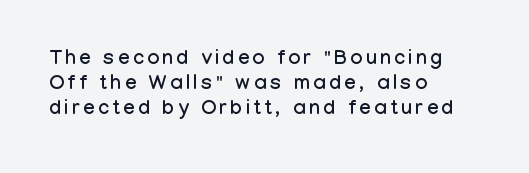
This rendering features lettering with no underline. Upright lettering throughout. The lines in this sample share a left origin and differ only in where they stop. Honestly, the row spacing looks completely unremarkable.
